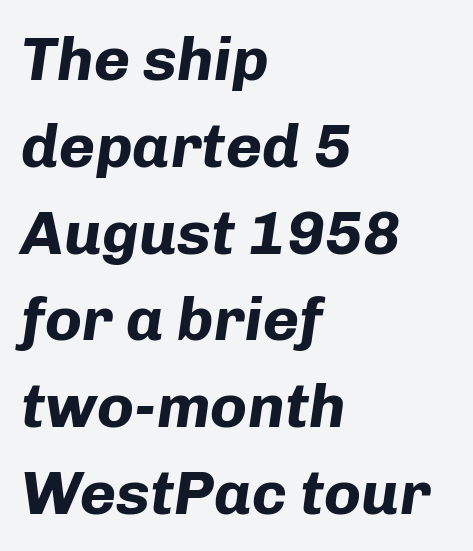
Caption: bold face, heavy strokes. Observe the ordinary spacing: letters are neighbours, not strangers. Proportional: the letters do not fall into vertical columns. Teacher's note: observe the even left margin — that is flush-left alignment. Nobody drew a line under any word here.
